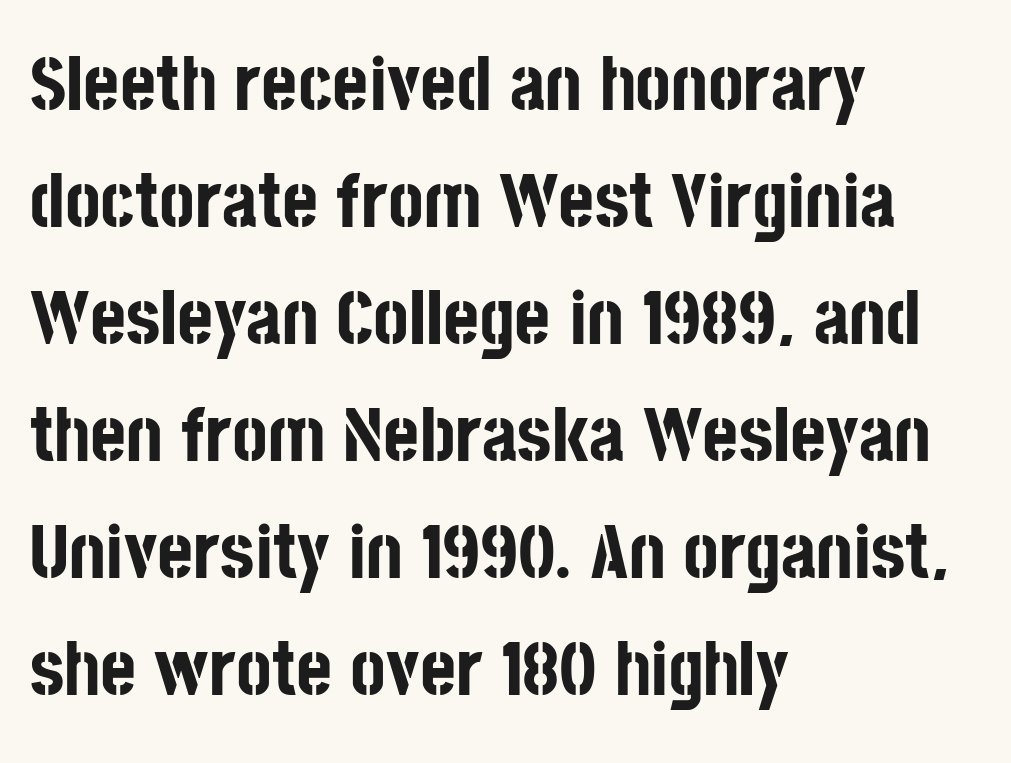
{"serif": "no", "italic": "no", "bold": "yes", "weight": "bold", "width": "condensed", "stroke_contrast": "low", "x_height": "large", "monospaced": "no", "underline": "no", "align": "left", "line_spacing": "normal", "line_spacing_ratio": 1.52, "letter_spacing": "normal", "letter_spacing_em": 0.0, "glyph_px": 77}
